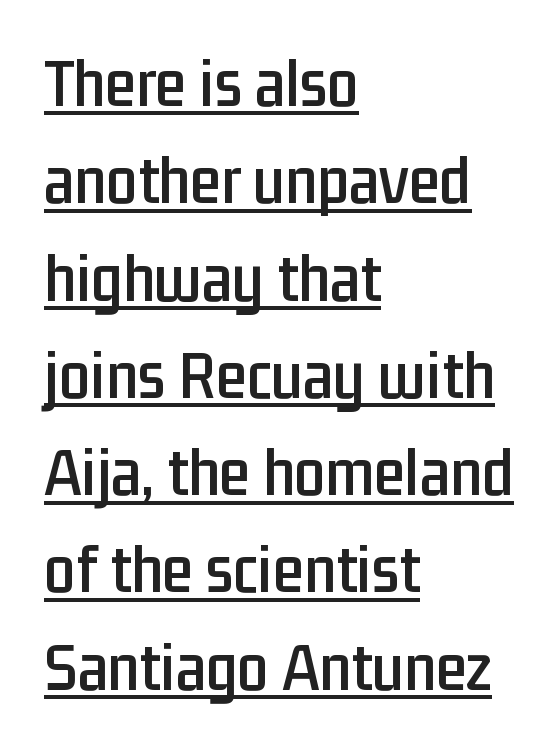
{"serif": "no", "italic": "no", "width": "condensed", "stroke_contrast": "low", "x_height": "medium", "monospaced": "no", "underline": "yes", "align": "left", "line_spacing": "normal", "line_spacing_ratio": 1.39, "letter_spacing": "normal", "letter_spacing_em": 0.0, "glyph_px": 70}
